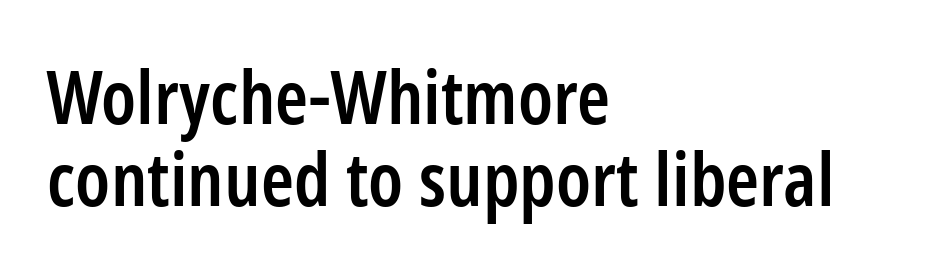
{"serif": "no", "italic": "no", "bold": "semi", "weight": "semibold", "width": "condensed", "stroke_contrast": "low", "x_height": "medium", "monospaced": "no", "underline": "no", "align": "left", "line_spacing": "tight", "line_spacing_ratio": 1.09, "letter_spacing": "normal", "letter_spacing_em": 0.0, "glyph_px": 75}
